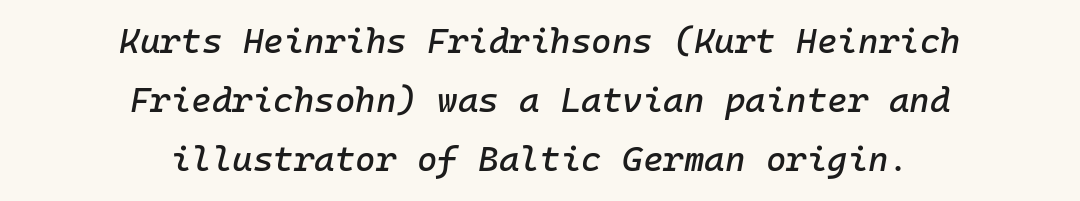
The image shows 35 px text type, italic (leaning right), monospaced; set centered, normal line spacing (1.69x), normal letter spacing, not underlined; low stroke contrast and a medium x-height.
